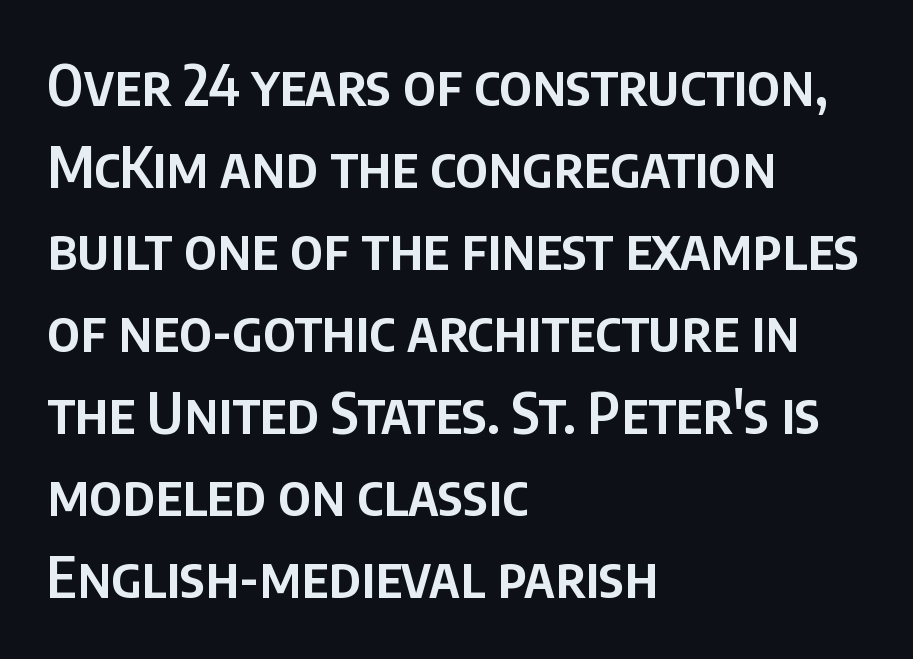
Q: Is the text bold? A: Semi-bold.
Q: Is the text italic (slanted)? A: No, it is upright.
Q: Is the typeface a serif or a sans-serif typeface? A: Sans-serif.
Q: Is the text underlined? A: No.
Q: How is the paragraph aligned? A: Left-aligned.
Q: Is the spacing between letters normal or unusually wide? A: Normal.
Q: Is the spacing between lines tight, normal or loose? A: Normal.
Q: Width (condensed, normal, or wide)? A: Condensed.
Q: Stroke contrast? A: Low.
Q: x-height? A: Large.
Q: Monospaced? A: No.
